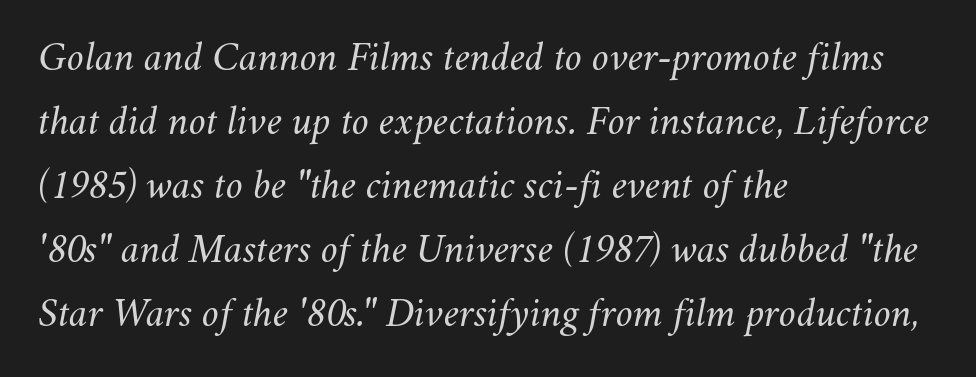
{"italic": "yes", "lean": "right", "slant_degrees": 11, "bold": "no", "weight": "light", "width": "normal", "stroke_contrast": "medium", "x_height": "small", "monospaced": "no", "underline": "no", "align": "left", "line_spacing": "normal", "line_spacing_ratio": 1.49, "letter_spacing": "normal", "letter_spacing_em": 0.0, "glyph_px": 43}
